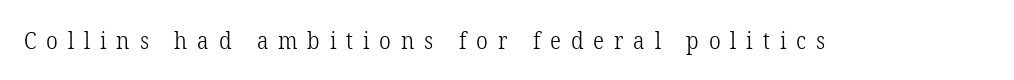
Each word looks stretched out because of the extra space between its letters. The lettering holds an erect, upright posture throughout. The typeface has the unassuming heft of standard copy or less. Honestly, there is no underline to notice here at all.
